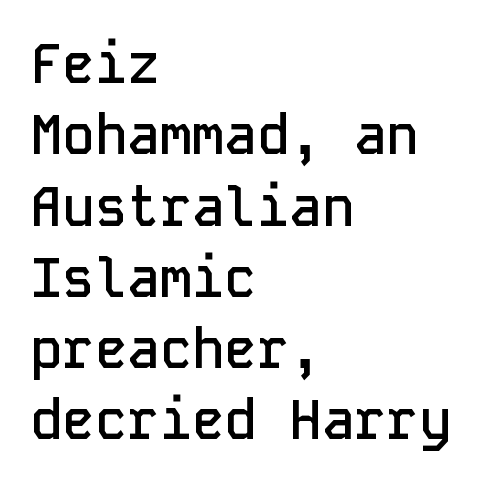
Ordinary non-slanted type is in use. Horizontal alignment here is leftward, the default for most running prose. Summary of weight: moderately heavy, a semibold. Letters rest on an invisible, unmarked baseline.
